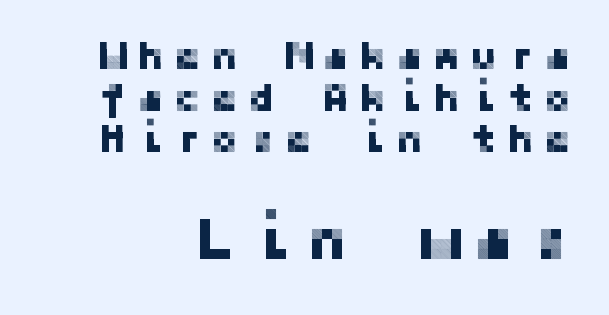
The image shows 60 px sans-serif type, upright; set tight line spacing (1.04x), unusually wide letter spacing (+0.26 em), not underlined; the second (bottom) block is 1.5x larger; low stroke contrast and a medium x-height.
